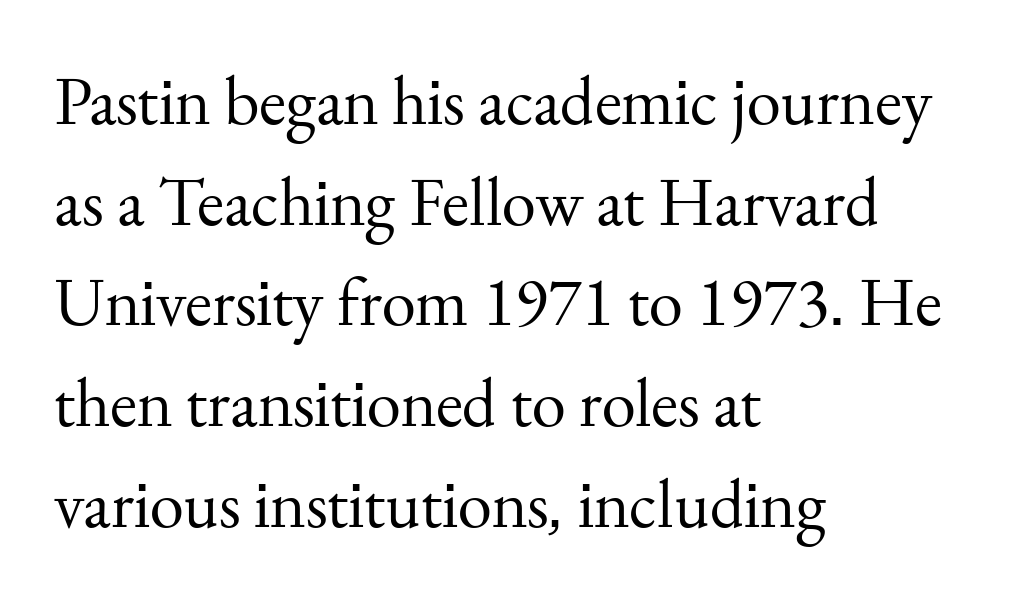
{"serif": "yes", "italic": "no", "bold": "no", "weight": "regular", "width": "normal", "stroke_contrast": "medium", "x_height": "small", "monospaced": "no", "underline": "no", "align": "left", "line_spacing": "normal", "line_spacing_ratio": 1.46, "letter_spacing": "normal", "letter_spacing_em": 0.0, "glyph_px": 69}
